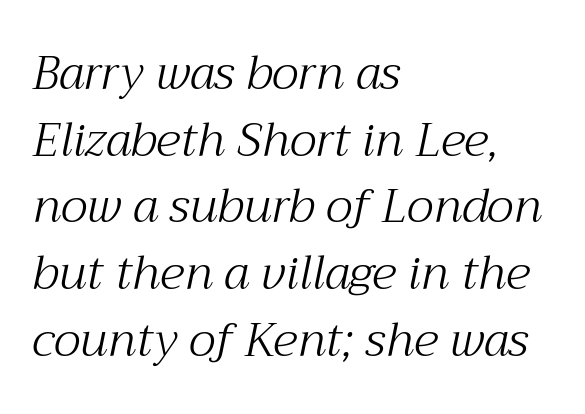
The image shows 47 px light serif type, italic (leaning right); set left-aligned, normal line spacing (1.42x), normal letter spacing, not underlined; medium stroke contrast and a medium x-height.
